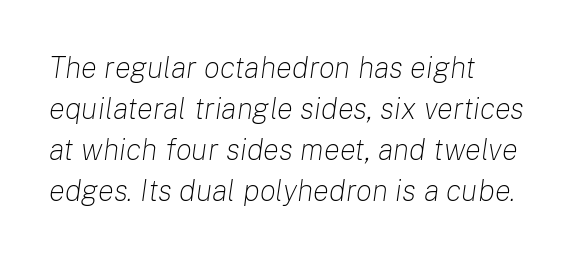
Q: Is the text bold? A: No.
Q: Is the text italic (slanted)? A: Yes, it leans right by about 8 degrees.
Q: Is the text underlined? A: No.
Q: How is the paragraph aligned? A: Left-aligned.
Q: Is the spacing between letters normal or unusually wide? A: Normal.
Q: Is the spacing between lines tight, normal or loose? A: Normal.
Q: Width (condensed, normal, or wide)? A: Normal.
Q: Stroke contrast? A: Low.
Q: x-height? A: Medium.
Q: Monospaced? A: No.
